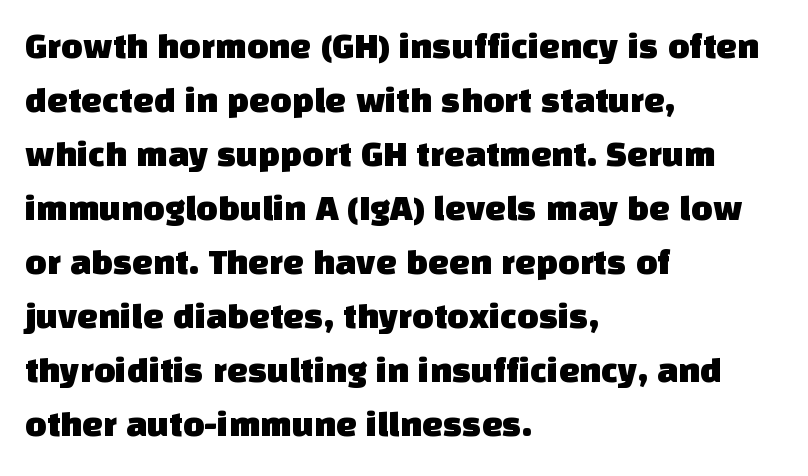
Q: Is the typeface a serif or a sans-serif typeface? A: Sans-serif.
Q: Is the text underlined? A: No.
Q: How is the paragraph aligned? A: Left-aligned.
Q: Is the spacing between letters normal or unusually wide? A: Normal.
Q: Is the spacing between lines tight, normal or loose? A: Normal.
Q: Width (condensed, normal, or wide)? A: Normal.
Q: Stroke contrast? A: Low.
Q: x-height? A: Large.
Q: Monospaced? A: No.
